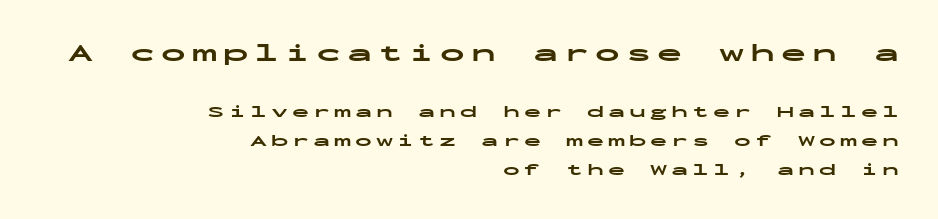
The image shows 25 px bold type, upright; set right-aligned, line spacing 1.72x, unusually wide letter spacing (+0.24 em), not underlined; the first (top) block is 1.47x larger.
